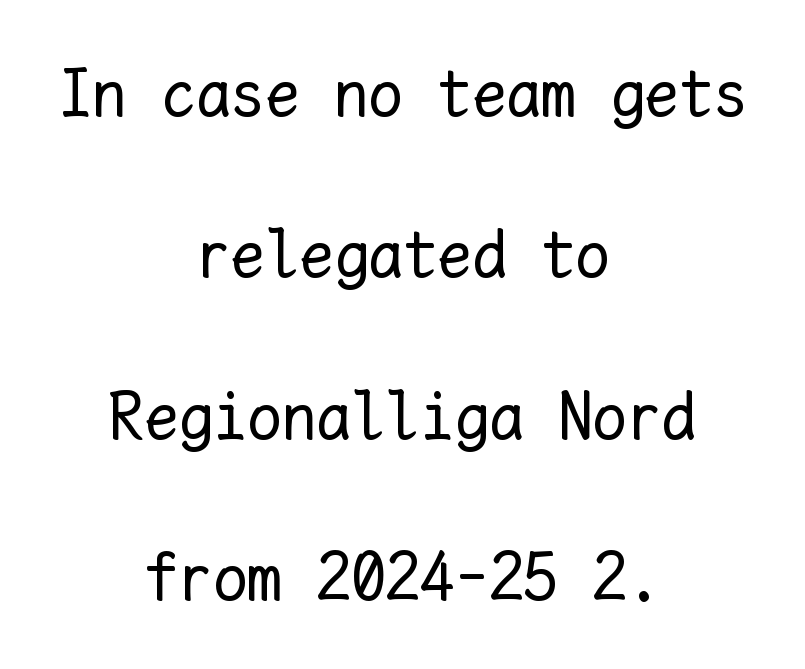
{"italic": "no", "bold": "no", "weight": "regular", "width": "normal", "stroke_contrast": "low", "x_height": "medium", "monospaced": "yes", "underline": "no", "align": "center", "line_spacing": "loose", "line_spacing_ratio": 2.34, "letter_spacing": "normal", "letter_spacing_em": 0.0, "glyph_px": 69}
